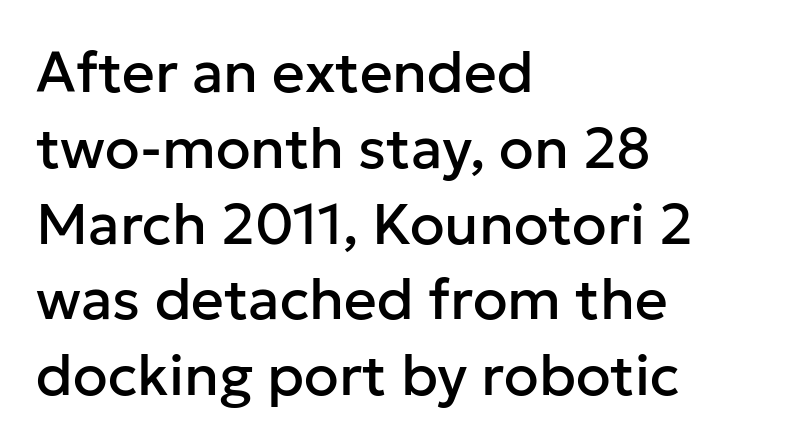
{"serif": "no", "italic": "no", "width": "normal", "stroke_contrast": "low", "x_height": "medium", "monospaced": "no", "underline": "no", "align": "left", "line_spacing": "normal", "line_spacing_ratio": 1.33, "letter_spacing": "normal", "letter_spacing_em": 0.0, "glyph_px": 57}
